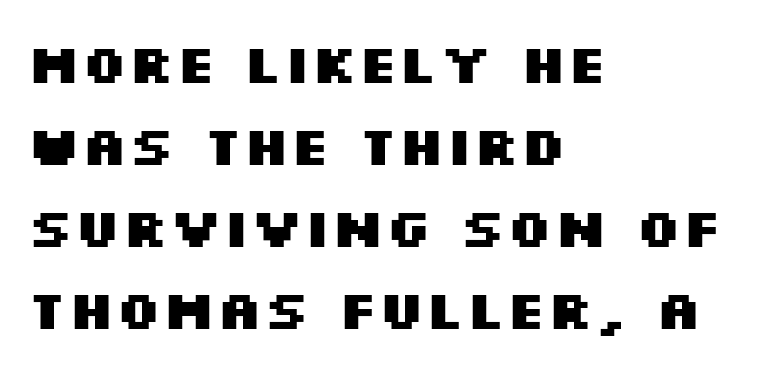
Beneath every word, the page is bare. One-word summary of the alignment: left. This is heavy type, rendered in bold. Does the lettering tilt? It doesn't — this is upright. The typeface chosen for these lines omits serifs.
